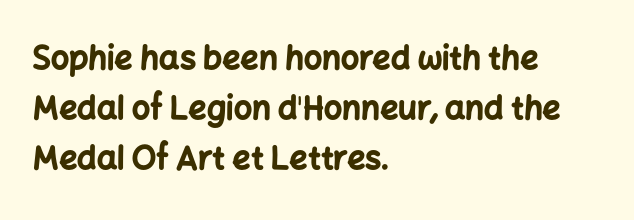
The image shows 32 px bold sans-serif type, upright; set left-aligned, normal line spacing (1.56x), normal letter spacing, not underlined; low stroke contrast and a medium x-height.
